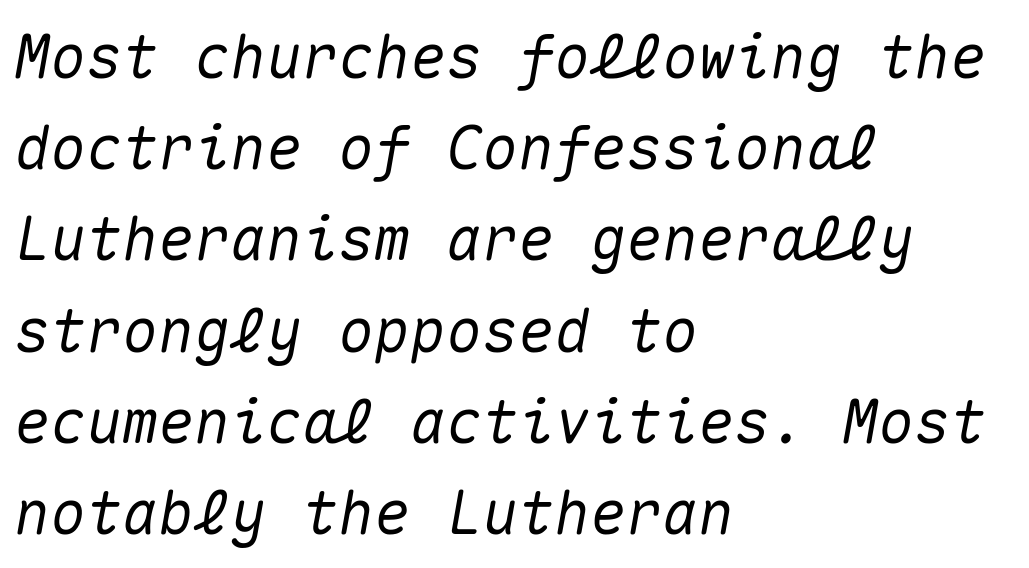
Q: Is the text italic (slanted)? A: Yes, it leans right by about 10 degrees.
Q: Is the text underlined? A: No.
Q: How is the paragraph aligned? A: Left-aligned.
Q: Is the spacing between letters normal or unusually wide? A: Normal.
Q: Is the spacing between lines tight, normal or loose? A: Normal.
Q: Width (condensed, normal, or wide)? A: Normal.
Q: Stroke contrast? A: Medium.
Q: x-height? A: Medium.
Q: Monospaced? A: Yes.
